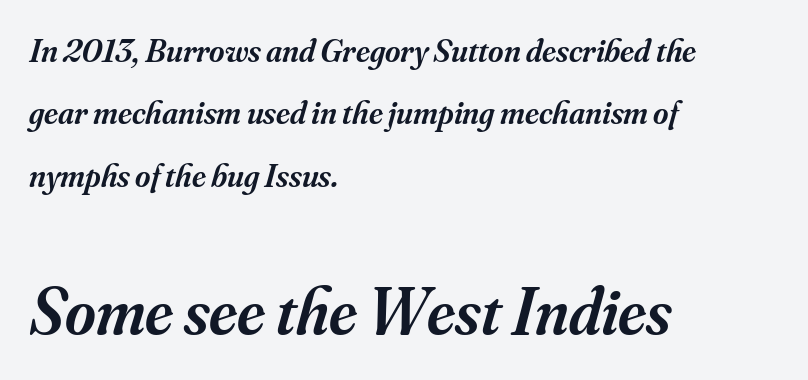
Any mark beneath the type? The region is blank. Note: serifs present on the glyphs. The text block is weighted toward the left margin, trailing off unevenly rightward. The face used here has a pronounced slope to its letters. A typesetter would call this zero additional tracking. In this sample the second text group is rendered at the bigger scale.
